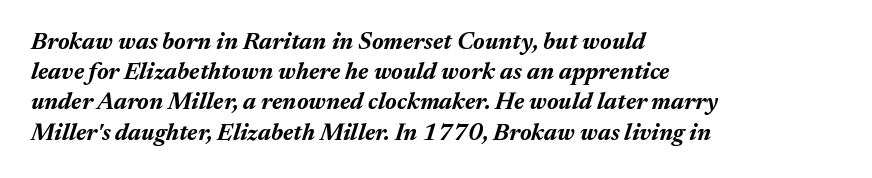
The image shows 24 px bold type, italic (leaning right); set left-aligned, normal line spacing (1.26x), normal letter spacing, not underlined.
